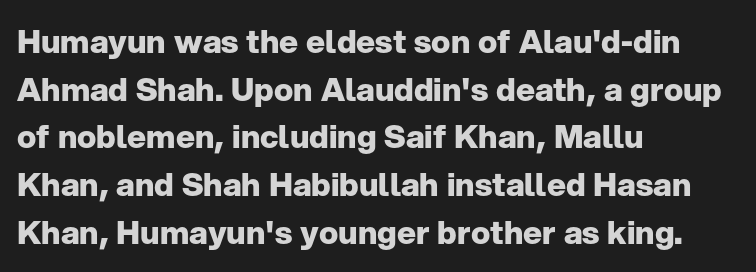
The image shows 32 px heavy sans-serif type, upright; set left-aligned, normal line spacing (1.49x), normal letter spacing, not underlined; low stroke contrast and a medium x-height.
